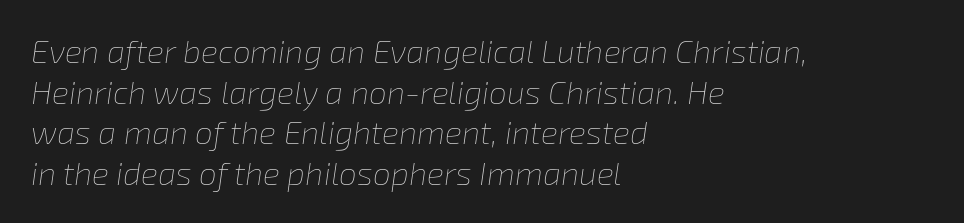
Q: Is the text bold? A: No.
Q: Is the text italic (slanted)? A: Yes, it leans right by about 8 degrees.
Q: Is the text underlined? A: No.
Q: How is the paragraph aligned? A: Left-aligned.
Q: Is the spacing between letters normal or unusually wide? A: Normal.
Q: Is the spacing between lines tight, normal or loose? A: Normal.
Q: Width (condensed, normal, or wide)? A: Normal.
Q: Stroke contrast? A: Low.
Q: x-height? A: Medium.
Q: Monospaced? A: No.
